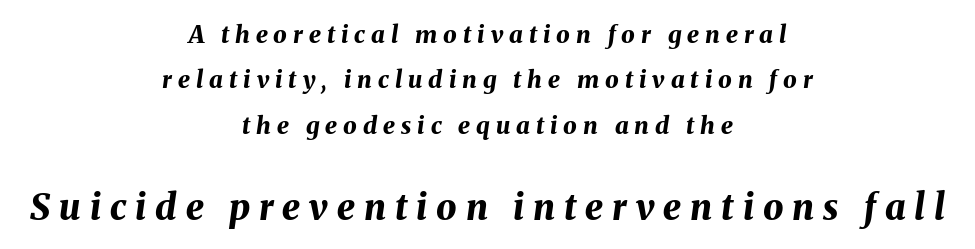
The image shows 36 px bold type, italic (leaning right); set centered, line spacing 1.89x, unusually wide letter spacing (+0.25 em), not underlined; the second (bottom) block is 1.5x larger; medium stroke contrast and a medium x-height.
